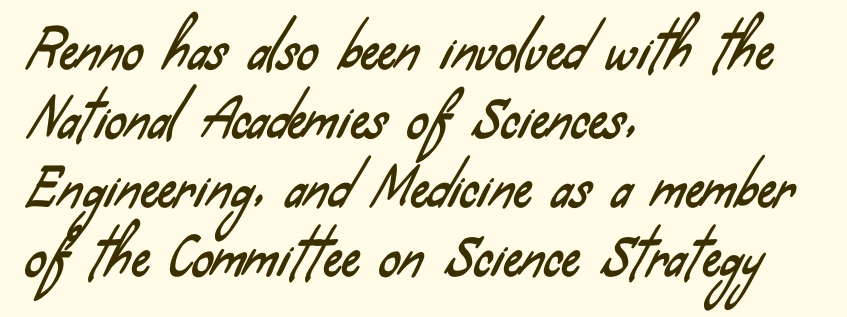
The designer left line spacing at the default. Note: no serifs on the glyphs. The space beneath each line is pristine and unruled. Proportional: the letters do not fall into vertical columns. Line starts are locked; line ends wander.
